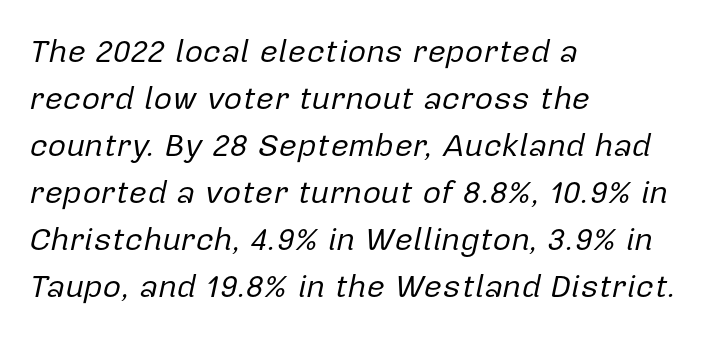
{"italic": "yes", "lean": "right", "slant_degrees": 12, "bold": "no", "weight": "regular", "width": "normal", "stroke_contrast": "low", "x_height": "medium", "monospaced": "no", "underline": "no", "align": "left", "line_spacing": "normal", "line_spacing_ratio": 1.47, "letter_spacing": "normal", "letter_spacing_em": 0.0, "glyph_px": 32}
